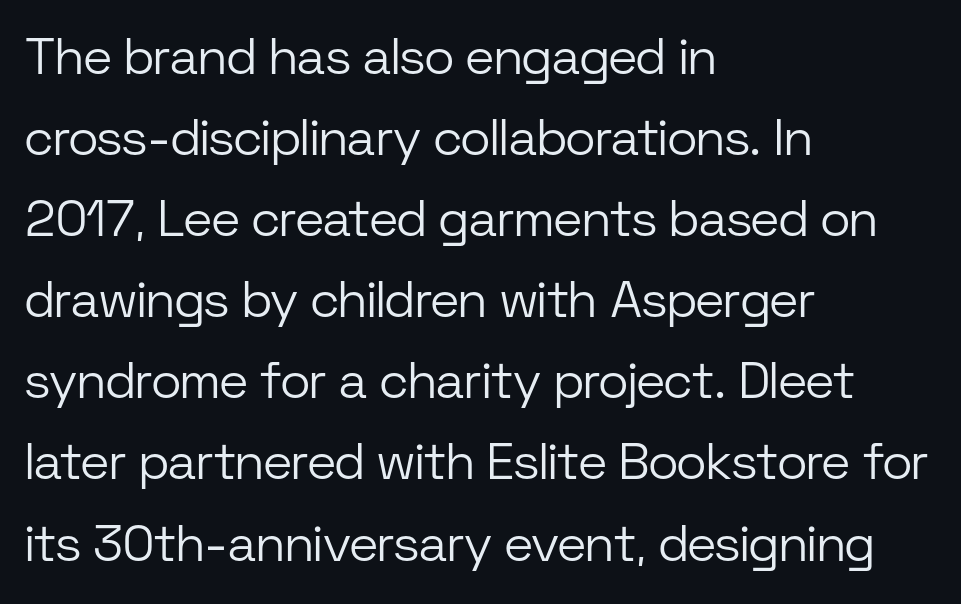
The image shows 51 px light sans-serif type, upright; set left-aligned, normal line spacing (1.59x), normal letter spacing, not underlined; low stroke contrast and a medium x-height.
